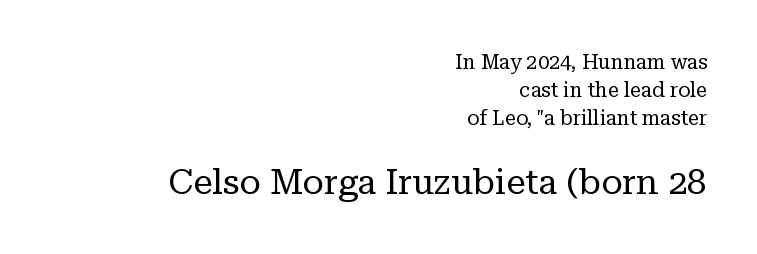
Q: Is the text bold? A: No.
Q: Is the text italic (slanted)? A: No, it is upright.
Q: Is the typeface a serif or a sans-serif typeface? A: Serif.
Q: Is the text underlined? A: No.
Q: How is the paragraph aligned? A: Right-aligned.
Q: Is the spacing between letters normal or unusually wide? A: Normal.
Q: Is the spacing between lines tight, normal or loose? A: Normal.
Q: Which block of text is set in a larger size, the first (top) or the second (bottom)? A: The second (bottom) one.
Q: Width (condensed, normal, or wide)? A: Normal.
Q: Stroke contrast? A: Low.
Q: x-height? A: Medium.
Q: Monospaced? A: No.
